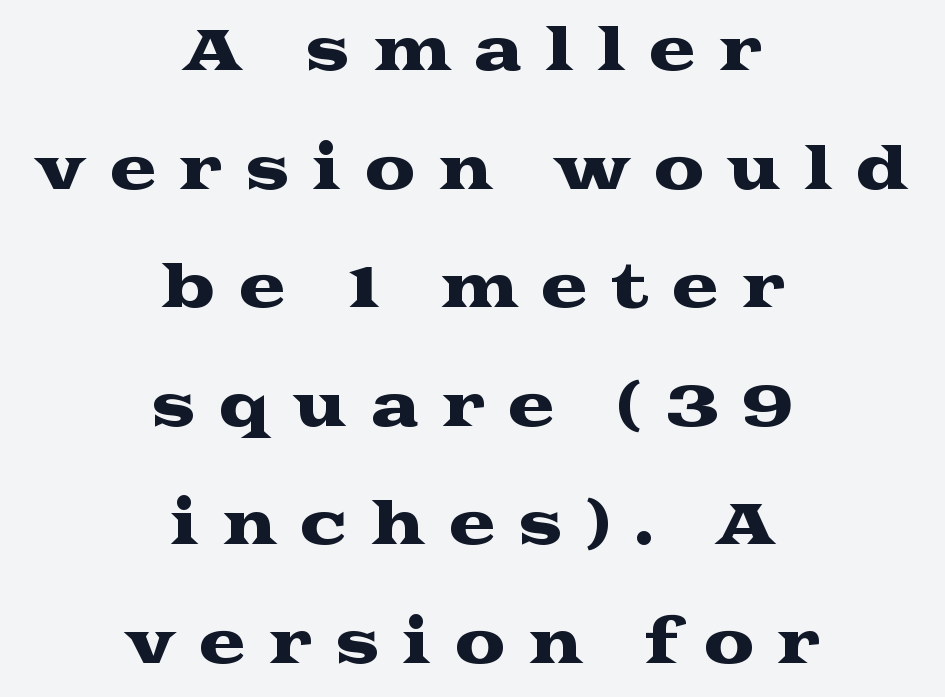
Typographically, this falls in the serif category. Here the glyphs are tracked loosely, breaking word shapes into spaced letters. A typesetter would call this proportional, since set widths differ per character. Designer's note — italics off, roman on. Reading down the block, each line starts at a different indent, mirrored at its end.
